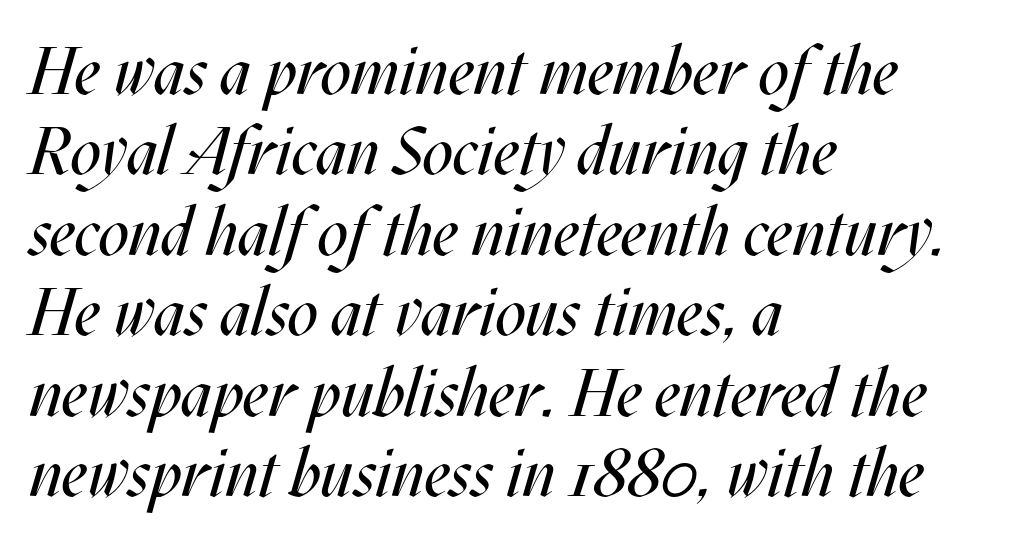
{"italic": "yes", "lean": "right", "slant_degrees": 17, "bold": "no", "weight": "regular", "width": "condensed", "stroke_contrast": "medium", "x_height": "large", "monospaced": "no", "underline": "no", "align": "left", "line_spacing_ratio": 1.2, "letter_spacing": "normal", "letter_spacing_em": 0.0, "glyph_px": 67}
